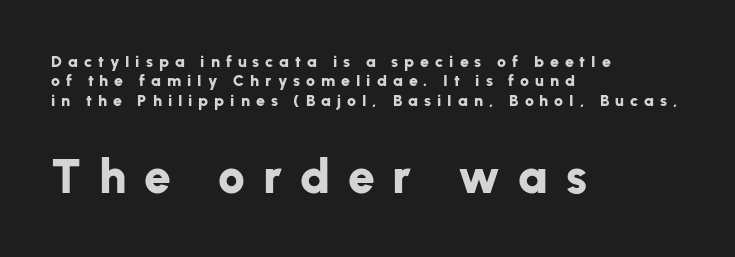
The strip under each line holds only bare page. A typesetter would call this proportional, since set widths differ per character. The emphasis by scale lands on block number two, below. Every row of glyphs begins at an identical x-position on the left. Stroke thickness is high; the sample reads as a true bold.
